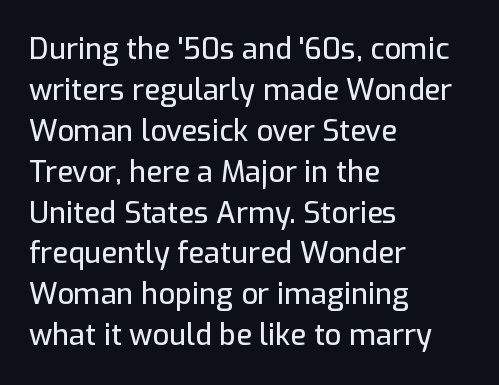
A bare baseline throughout the passage. The block of text has a typical density, with ordinary space between rows. Do the letters lean? They stand straight. The tracking reads as untouched default to a designer's eye.
